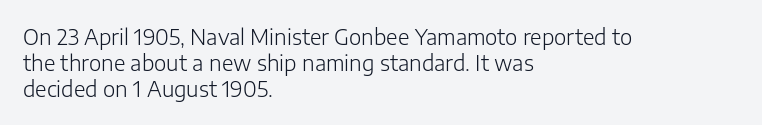
Visually the block forms a straight wall on the left and a jagged coastline on the right. This sample uses plain, unmodified letter spacing. The face looks like a standard text weight, possibly lighter. Check under the words: just untouched page. Does the lettering tilt? It doesn't — this is upright.
